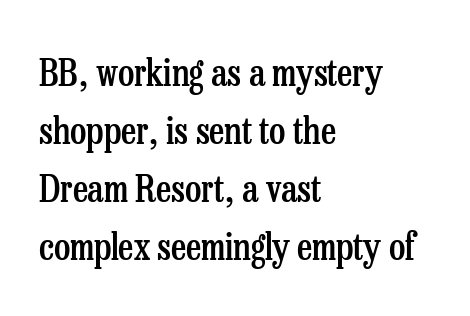
Q: Is the text bold? A: Semi-bold.
Q: Is the text italic (slanted)? A: No, it is upright.
Q: Is the typeface a serif or a sans-serif typeface? A: Serif.
Q: Is the text underlined? A: No.
Q: How is the paragraph aligned? A: Left-aligned.
Q: Is the spacing between letters normal or unusually wide? A: Normal.
Q: Is the spacing between lines tight, normal or loose? A: Normal.
Q: Width (condensed, normal, or wide)? A: Condensed.
Q: Stroke contrast? A: Low.
Q: x-height? A: Medium.
Q: Monospaced? A: No.
